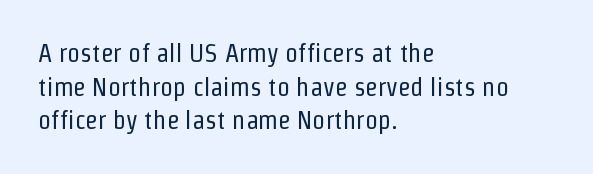
Interline gaps are of average width in this sample. In terms of posture, this sample is upright. Teacher's note: observe the even left margin — that is flush-left alignment. The cut favours lightness, reaching ordinary text weight at its darkest.
